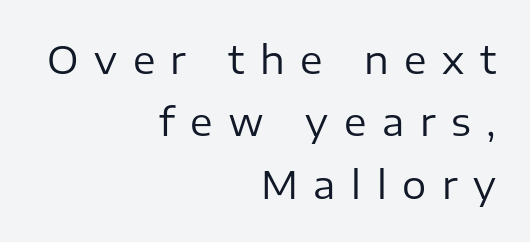
The image shows 38 px regular-weight sans-serif type, upright; set right-aligned, normal line spacing (1.64x), unusually wide letter spacing (+0.41 em), not underlined; low stroke contrast and a medium x-height.
